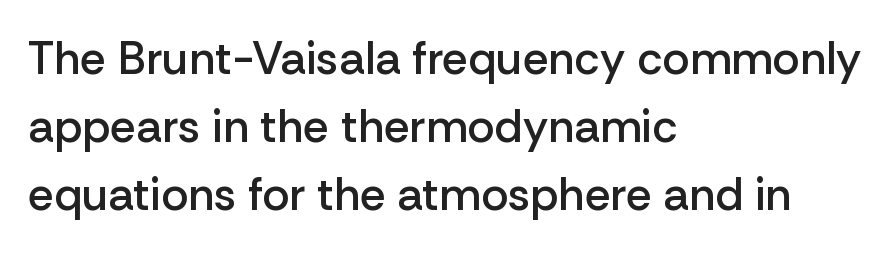
Q: Is the text bold? A: Semi-bold.
Q: Is the text italic (slanted)? A: No, it is upright.
Q: Is the typeface a serif or a sans-serif typeface? A: Sans-serif.
Q: Is the text underlined? A: No.
Q: How is the paragraph aligned? A: Left-aligned.
Q: Is the spacing between letters normal or unusually wide? A: Normal.
Q: Is the spacing between lines tight, normal or loose? A: Normal.
Q: Width (condensed, normal, or wide)? A: Normal.
Q: Stroke contrast? A: Low.
Q: x-height? A: Medium.
Q: Monospaced? A: No.
